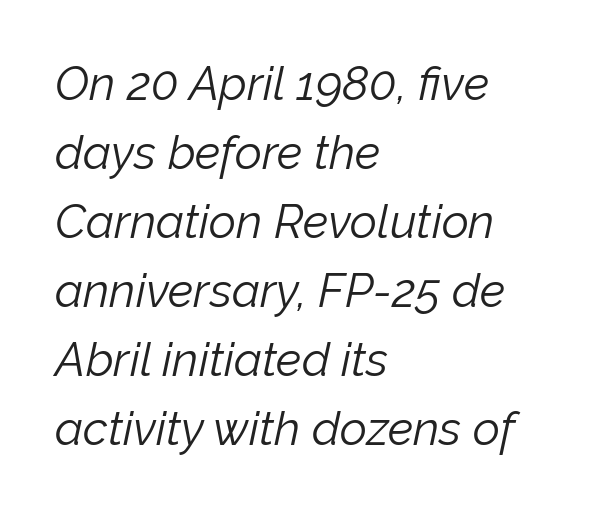
Q: Is the text bold? A: No.
Q: Is the text italic (slanted)? A: Yes, it leans right by about 12 degrees.
Q: Is the text underlined? A: No.
Q: How is the paragraph aligned? A: Left-aligned.
Q: Is the spacing between letters normal or unusually wide? A: Normal.
Q: Is the spacing between lines tight, normal or loose? A: Normal.
Q: Width (condensed, normal, or wide)? A: Normal.
Q: Stroke contrast? A: Low.
Q: x-height? A: Medium.
Q: Monospaced? A: No.
